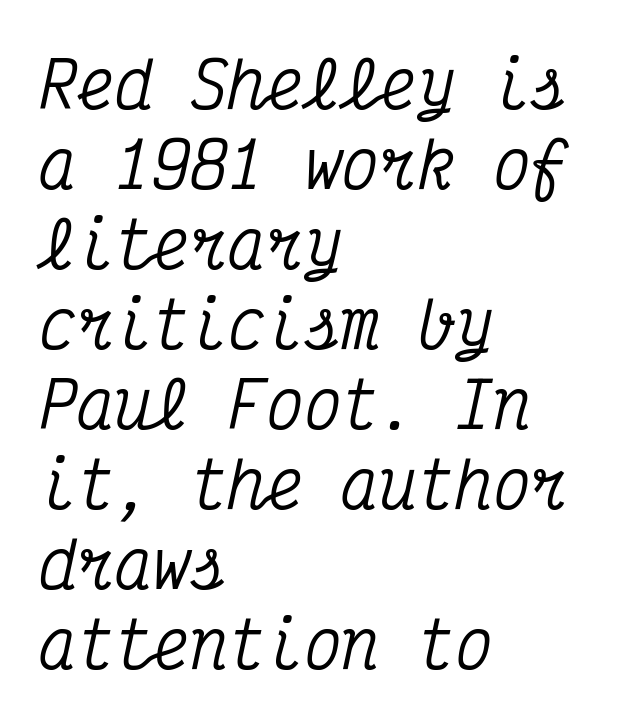
Underlining? Definitely not there. Classification — serif. This is oblique type, the kind used for emphasis or titles. Successive baselines arrive at the customary interval. The typesetter chose a ragged-right arrangement here. Honestly, the letter spacing is just normal — you wouldn't notice it.
